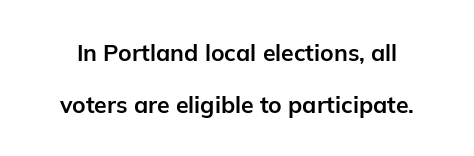
Q: Is the text bold? A: Yes.
Q: Is the text italic (slanted)? A: No, it is upright.
Q: Is the text underlined? A: No.
Q: Is the spacing between letters normal or unusually wide? A: Normal.
Q: Is the spacing between lines tight, normal or loose? A: Loose.
